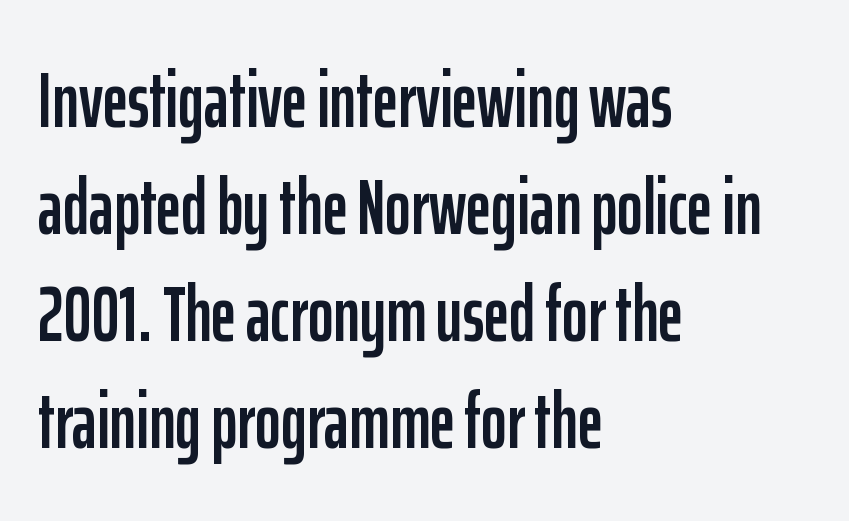
Q: Is the text italic (slanted)? A: No, it is upright.
Q: Is the typeface a serif or a sans-serif typeface? A: Sans-serif.
Q: Is the text underlined? A: No.
Q: How is the paragraph aligned? A: Left-aligned.
Q: Is the spacing between letters normal or unusually wide? A: Normal.
Q: Is the spacing between lines tight, normal or loose? A: Normal.
Q: Width (condensed, normal, or wide)? A: Condensed.
Q: Stroke contrast? A: Low.
Q: x-height? A: Medium.
Q: Monospaced? A: No.
